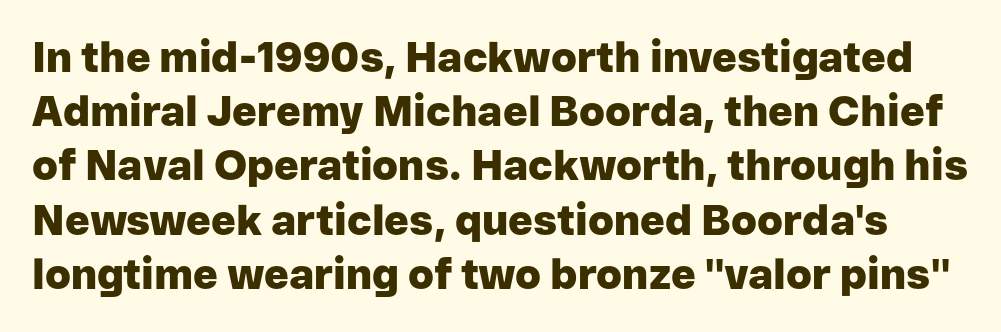
{"serif": "no", "italic": "no", "bold": "yes", "weight": "heavy", "width": "normal", "stroke_contrast": "low", "x_height": "medium", "monospaced": "no", "underline": "no", "line_spacing": "normal", "line_spacing_ratio": 1.29, "letter_spacing": "normal", "letter_spacing_em": 0.0, "glyph_px": 42}
